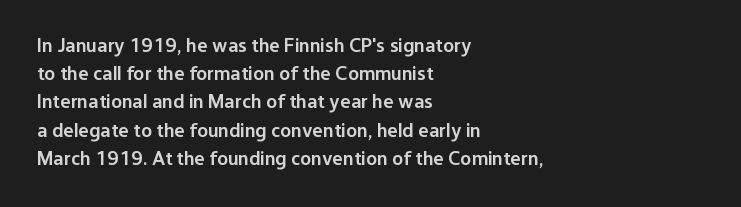
This is moderately heavy type, rendered in semibold. A bare baseline throughout the passage. Caption: standard tracking, unaltered. A typesetter would mark this as roman, not italic. The rows are spaced the way most documents space them. A classic flush-left, rag-right setting is used for this passage.
